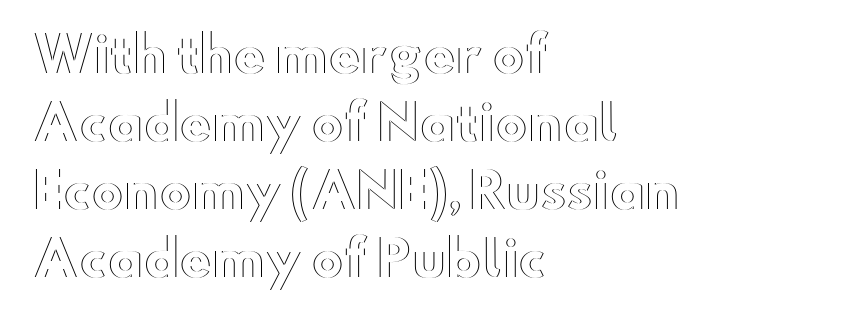
Q: Is the text italic (slanted)? A: No, it is upright.
Q: Is the text underlined? A: No.
Q: How is the paragraph aligned? A: Left-aligned.
Q: Is the spacing between letters normal or unusually wide? A: Normal.
Q: Is the spacing between lines tight, normal or loose? A: Normal.
Q: Width (condensed, normal, or wide)? A: Wide.
Q: x-height? A: Small.
Q: Monospaced? A: No.
